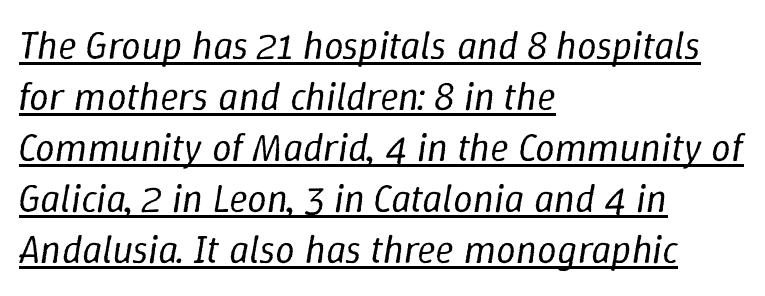
Q: Is the text bold? A: No.
Q: Is the text italic (slanted)? A: Yes, it leans right by about 9 degrees.
Q: Is the text underlined? A: Yes.
Q: How is the paragraph aligned? A: Left-aligned.
Q: Is the spacing between letters normal or unusually wide? A: Normal.
Q: Is the spacing between lines tight, normal or loose? A: Normal.
Q: Width (condensed, normal, or wide)? A: Normal.
Q: Stroke contrast? A: Low.
Q: x-height? A: Medium.
Q: Monospaced? A: No.
